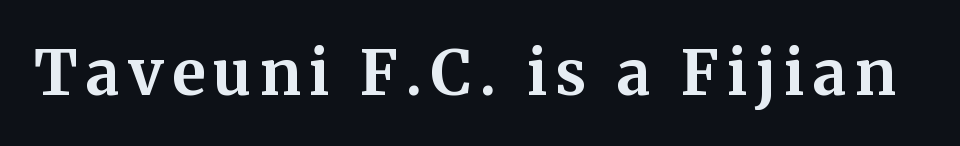
Q: Is the text bold? A: Yes.
Q: Is the text italic (slanted)? A: No, it is upright.
Q: Is the typeface a serif or a sans-serif typeface? A: Serif.
Q: Is the text underlined? A: No.
Q: Width (condensed, normal, or wide)? A: Normal.
Q: Stroke contrast? A: Medium.
Q: x-height? A: Medium.
Q: Monospaced? A: No.
